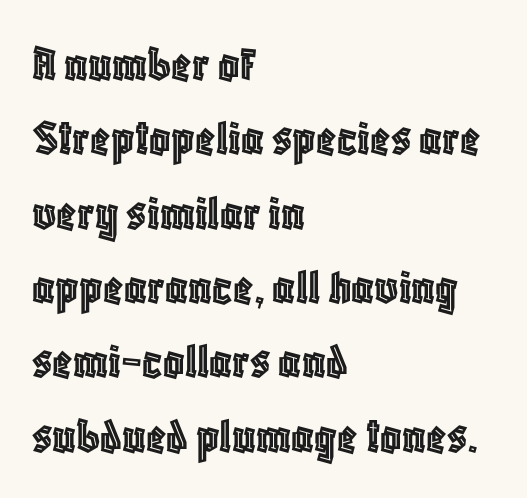
{"italic": "no", "width": "condensed", "x_height": "large", "monospaced": "no", "underline": "no", "align": "left", "line_spacing": "normal", "line_spacing_ratio": 1.43, "letter_spacing": "normal", "letter_spacing_em": 0.0, "glyph_px": 52}
